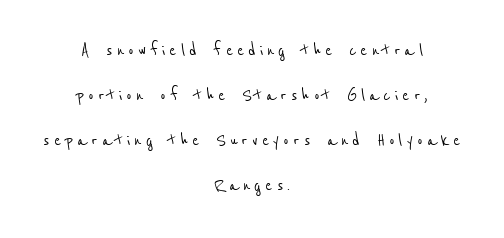
The image shows 21 px text type; set centered, loose line spacing (2.15x), not underlined.
